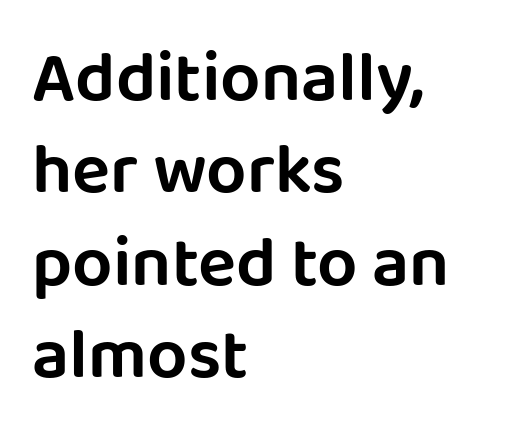
The image shows 71 px sans-serif type, upright; set left-aligned, normal line spacing (1.3x), normal letter spacing, not underlined; low stroke contrast and a large x-height.
